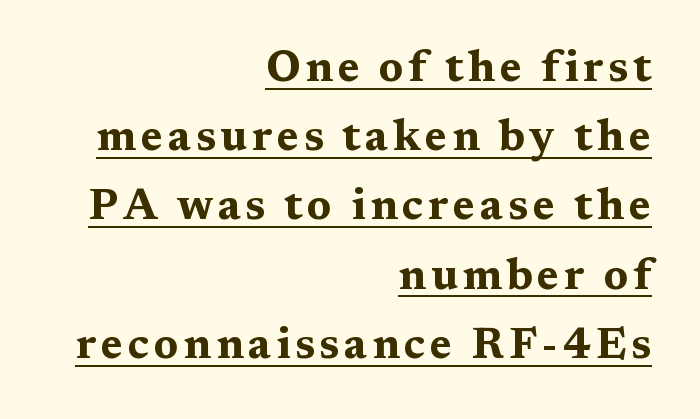
These lines are composed in type with serifs. Teacher's note: observe the even right margin — that is flush-right alignment. This rendering features underlined lettering. Typesetter's note: full bold, strokes at maximum text heaviness. Honestly, the row spacing looks completely unremarkable.
